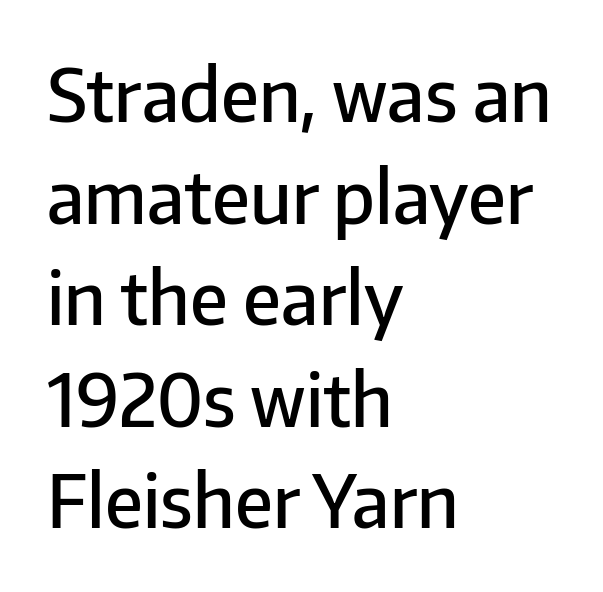
{"serif": "no", "italic": "no", "bold": "semi", "weight": "semibold", "width": "normal", "stroke_contrast": "low", "x_height": "medium", "monospaced": "no", "underline": "no", "align": "left", "line_spacing": "normal", "line_spacing_ratio": 1.41, "letter_spacing": "normal", "letter_spacing_em": 0.0, "glyph_px": 72}
